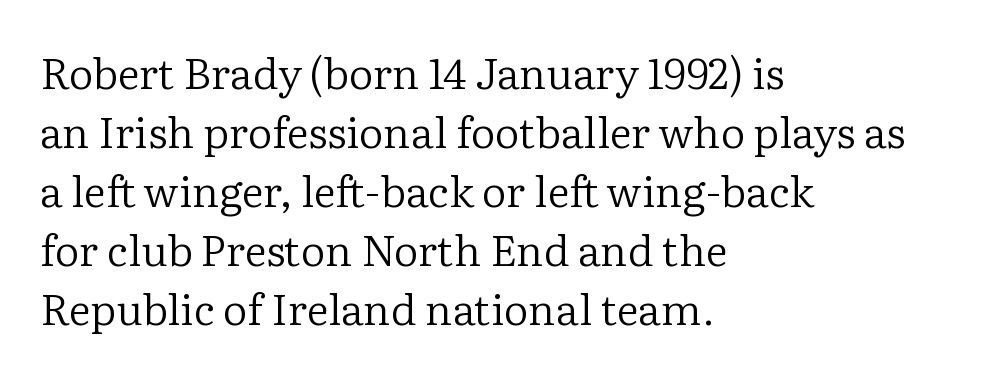
Q: Is the text bold? A: No.
Q: Is the text italic (slanted)? A: No, it is upright.
Q: Is the typeface a serif or a sans-serif typeface? A: Serif.
Q: Is the text underlined? A: No.
Q: How is the paragraph aligned? A: Left-aligned.
Q: Is the spacing between letters normal or unusually wide? A: Normal.
Q: Is the spacing between lines tight, normal or loose? A: Normal.
Q: Width (condensed, normal, or wide)? A: Normal.
Q: Stroke contrast? A: Low.
Q: x-height? A: Medium.
Q: Monospaced? A: No.
